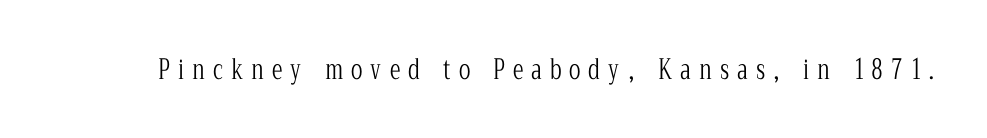
Q: Is the text bold? A: No.
Q: Is the text italic (slanted)? A: No, it is upright.
Q: Is the text underlined? A: No.
Q: Is the spacing between letters normal or unusually wide? A: Unusually wide.
